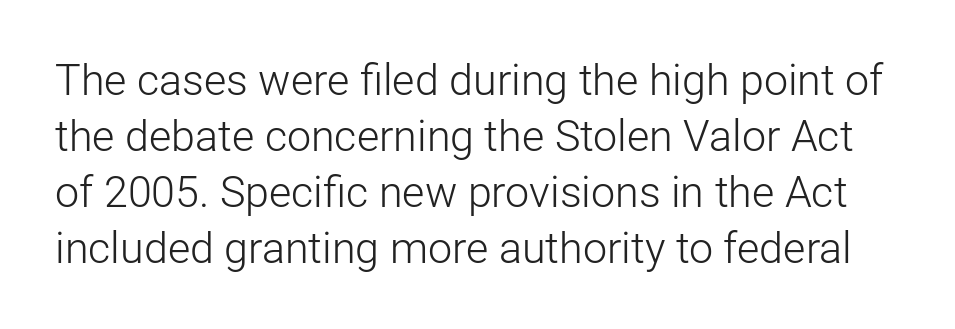
The image shows 43 px light sans-serif type, upright; set normal line spacing (1.3x), normal letter spacing, not underlined; low stroke contrast and a medium x-height.
